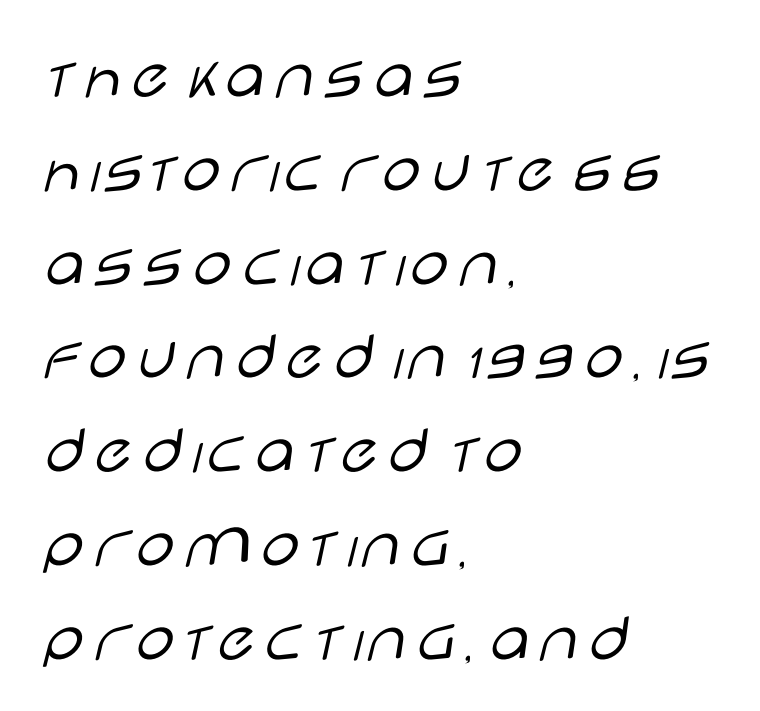
Q: Is the text bold? A: No.
Q: Is the text italic (slanted)? A: Yes.
Q: Is the typeface a serif or a sans-serif typeface? A: Sans-serif.
Q: Is the text underlined? A: No.
Q: How is the paragraph aligned? A: Left-aligned.
Q: Is the spacing between letters normal or unusually wide? A: Normal.
Q: Is the spacing between lines tight, normal or loose? A: Normal.
Q: Width (condensed, normal, or wide)? A: Wide.
Q: Stroke contrast? A: Low.
Q: x-height? A: Large.
Q: Monospaced? A: No.
